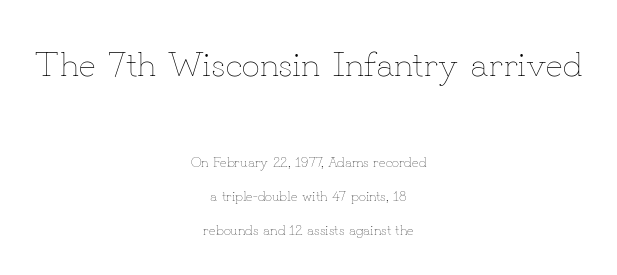
Q: Is the text bold? A: No.
Q: Is the text italic (slanted)? A: No, it is upright.
Q: Is the text underlined? A: No.
Q: How is the paragraph aligned? A: Centered.
Q: Is the spacing between letters normal or unusually wide? A: Normal.
Q: Is the spacing between lines tight, normal or loose? A: Loose.
Q: Which block of text is set in a larger size, the first (top) or the second (bottom)? A: The first (top) one.
Q: Width (condensed, normal, or wide)? A: Normal.
Q: Stroke contrast? A: Low.
Q: x-height? A: Small.
Q: Monospaced? A: No.
